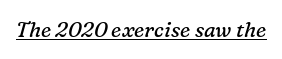
The image shows 21 px text type, italic (leaning right); set normal letter spacing, underlined.
